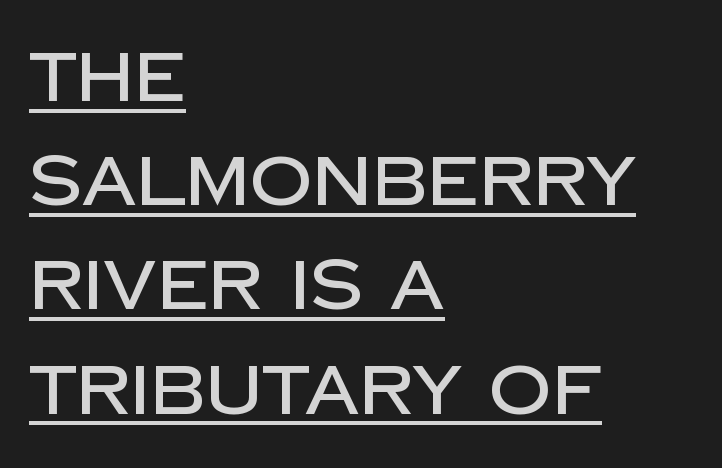
The paragraph has a hard left edge and a soft right edge. Students, observe: this is what conventionally led text looks like. This is sans-serif lettering, the kind often seen on screens and signage. Tracking here is standard; glyphs follow each other at the usual distance. Every character sits straight up, as roman type does.
